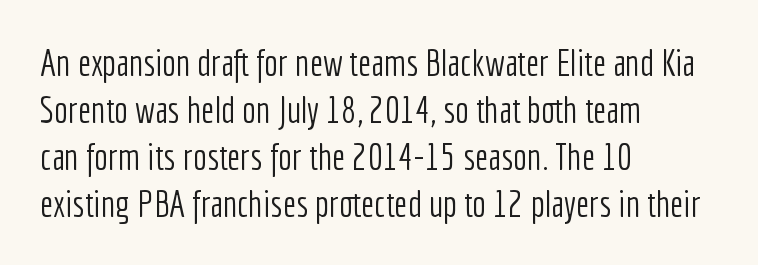
Q: Is the text bold? A: No.
Q: Is the text italic (slanted)? A: No, it is upright.
Q: Is the typeface a serif or a sans-serif typeface? A: Sans-serif.
Q: Is the text underlined? A: No.
Q: How is the paragraph aligned? A: Left-aligned.
Q: Is the spacing between letters normal or unusually wide? A: Normal.
Q: Is the spacing between lines tight, normal or loose? A: Normal.
Q: Width (condensed, normal, or wide)? A: Condensed.
Q: Stroke contrast? A: Low.
Q: x-height? A: Medium.
Q: Monospaced? A: No.
